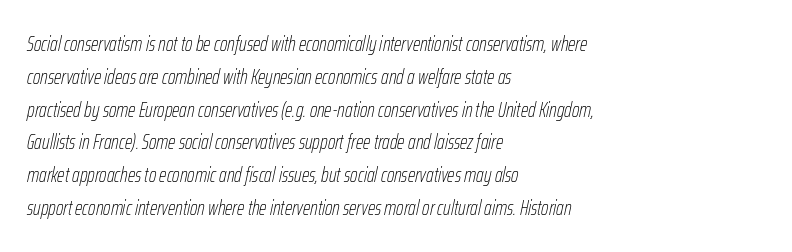
Q: Is the text bold? A: No.
Q: Is the text italic (slanted)? A: Yes, it leans right by about 12 degrees.
Q: Is the text underlined? A: No.
Q: How is the paragraph aligned? A: Left-aligned.
Q: Is the spacing between letters normal or unusually wide? A: Normal.
Q: Is the spacing between lines tight, normal or loose? A: Normal.
